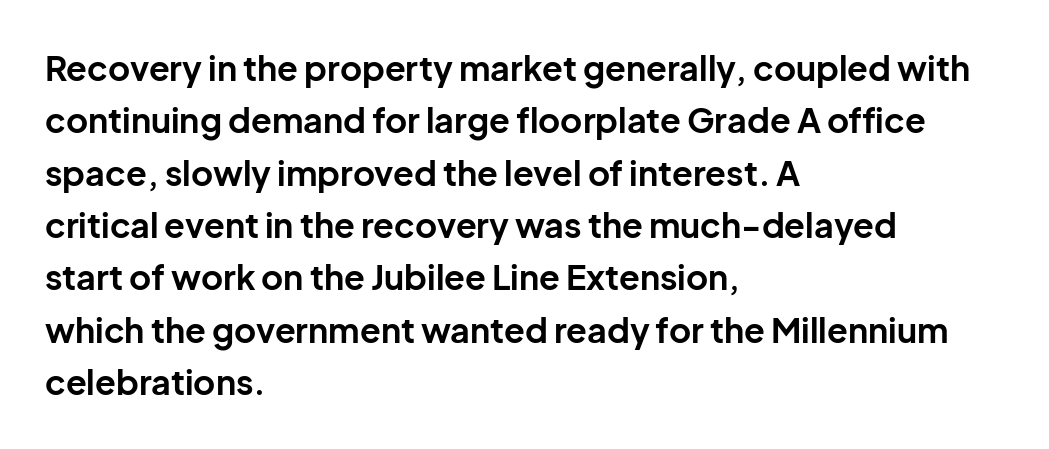
{"serif": "no", "italic": "no", "bold": "yes", "weight": "bold", "width": "normal", "stroke_contrast": "low", "x_height": "medium", "monospaced": "no", "underline": "no", "align": "left", "line_spacing": "normal", "line_spacing_ratio": 1.54, "letter_spacing": "normal", "letter_spacing_em": 0.0, "glyph_px": 34}
